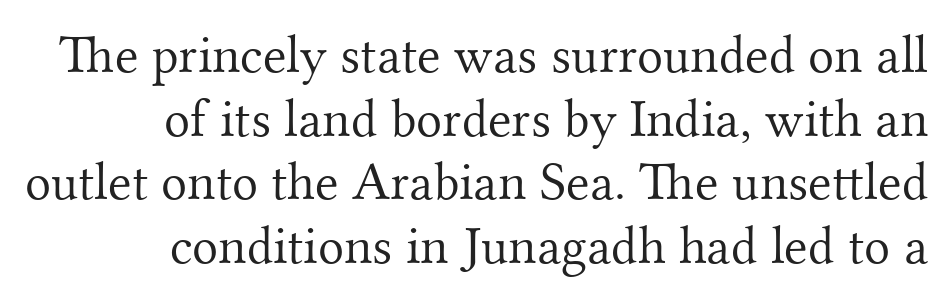
{"serif": "yes", "italic": "no", "bold": "no", "weight": "light", "width": "normal", "stroke_contrast": "medium", "x_height": "small", "monospaced": "no", "underline": "no", "align": "right", "line_spacing_ratio": 1.18, "letter_spacing": "normal", "letter_spacing_em": 0.0, "glyph_px": 54}
